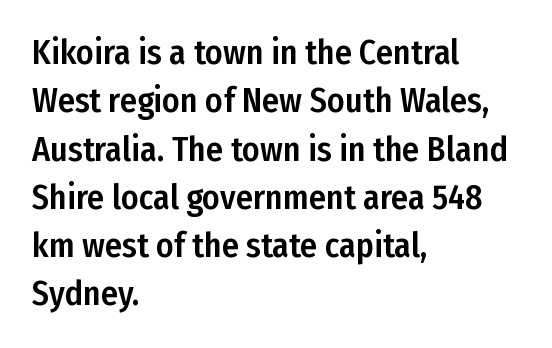
Teacher's note: observe the even left margin — that is flush-left alignment. This sample uses plain, unmodified letter spacing. Think of a printed novel: that variable character pitch is what you see here. Bare-footed words on every line. Grotesque or geometric, the face here clearly has no serifs.
